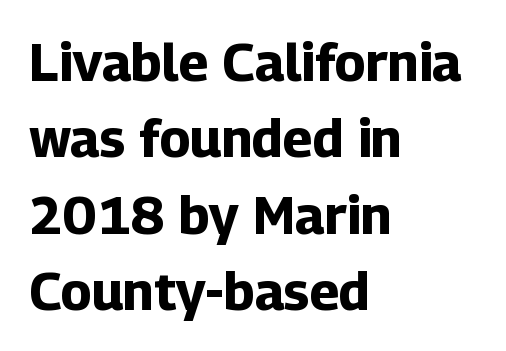
In terms of leading, this rendering sits right in the middle. Every character sits straight up, as roman type does. The font is running at its bold setting. The rendering uses natural spacing where letterforms have individual widths.
